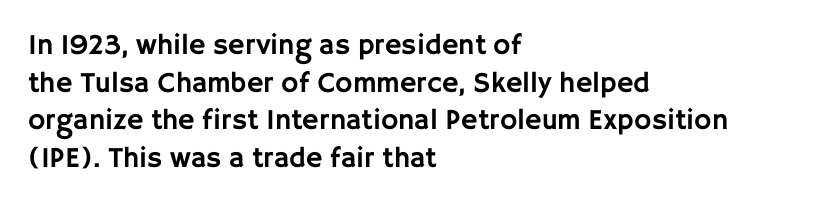
Spacing verdict: proportional, widths tailored to each character. The typography opts for an upright posture over an oblique one. Plain, unruled lines of type. Examine the stroke ends and you'll find no serifs. This sample uses plain, unmodified letter spacing. What's the leading like? Ordinary, nothing unusual.
